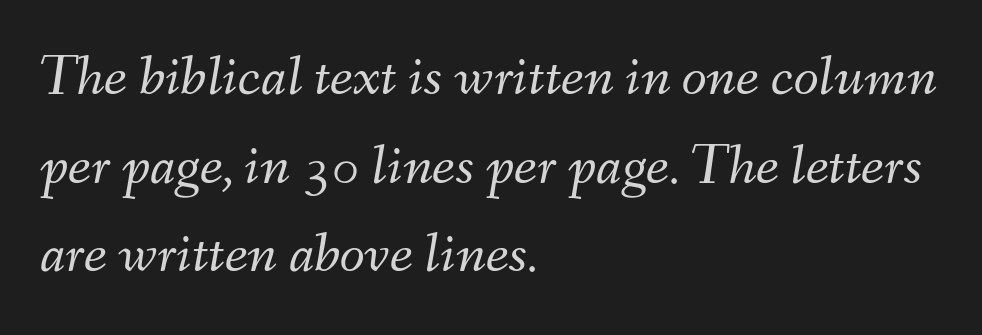
{"italic": "yes", "lean": "right", "slant_degrees": 9, "bold": "no", "weight": "light", "width": "normal", "stroke_contrast": "medium", "x_height": "small", "monospaced": "no", "underline": "no", "align": "left", "line_spacing": "normal", "line_spacing_ratio": 1.53, "letter_spacing": "normal", "letter_spacing_em": 0.0, "glyph_px": 58}
